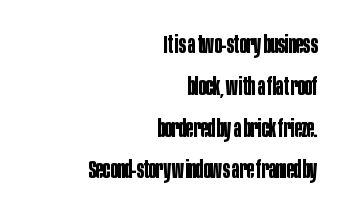
Nobody drew a line under any word here. Quick note: not italic, upright. Tracking value appears to be zero — textbook default spacing. Look at the stroke-to-counter ratio: heavy, a bold.
